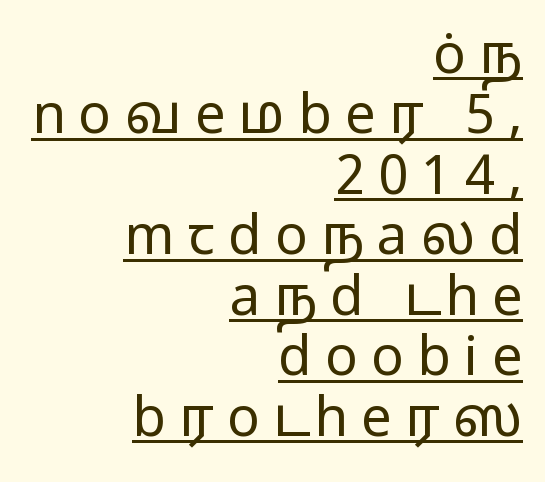
Stems here are at most as thick as an everyday book face. What's the leading like? Squeezed, with rows nearly overlapping. Do the characters align in a grid? No, the font is proportional. This is underlined copy, the kind a proofreader might mark for attention. The passage shown is typeset with a sans-serif family. The passage shown has open, widely tracked lettering throughout.
